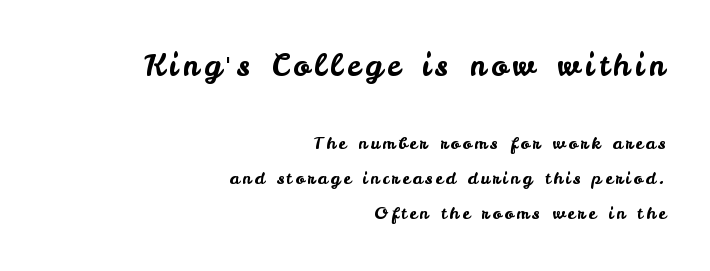
{"serif": "no", "width": "normal", "stroke_contrast": "low", "x_height": "small", "monospaced": "no", "underline": "no", "align": "right", "line_spacing": "loose", "line_spacing_ratio": 2.07, "larger_block": "first", "size_ratio": 1.76, "glyph_px": 30}
